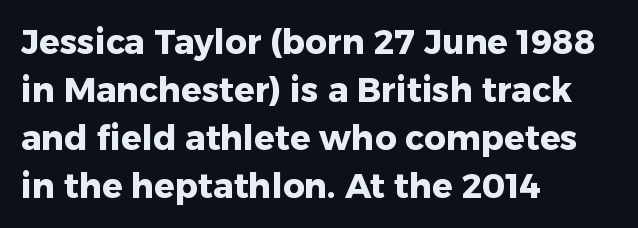
The image shows 34 px heavy sans-serif type, upright; set left-aligned, normal line spacing (1.41x), normal letter spacing, not underlined; low stroke contrast and a medium x-height.
